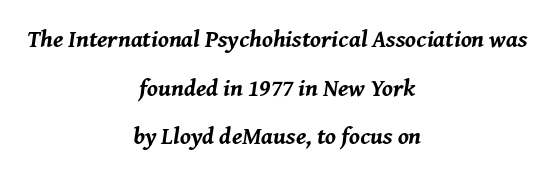
{"italic": "yes", "lean": "right", "slant_degrees": 8, "bold": "yes", "underline": "no", "align": "center", "line_spacing": "loose", "line_spacing_ratio": 2.03, "letter_spacing": "normal", "letter_spacing_em": 0.0, "glyph_px": 24}
